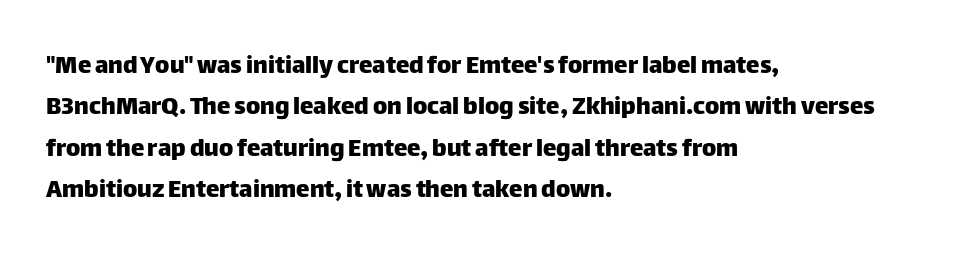
The image shows 27 px text type, upright; set left-aligned, normal line spacing (1.53x), normal letter spacing, not underlined.
